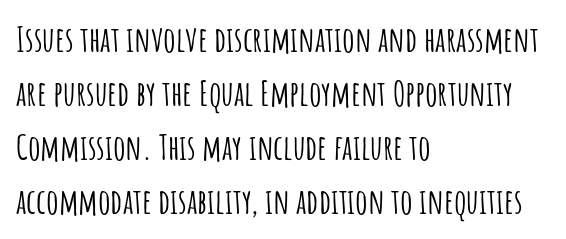
No extra tracking has been applied to these lines. Leading matches the norm, producing a regular column. Varying glyph widths throughout — classic text-font behaviour. The type family on display is of the sans-serif kind.
